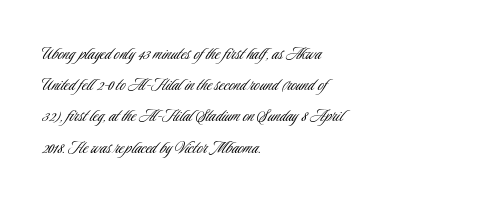
The image shows 20 px text type; set left-aligned, normal line spacing (1.56x), normal letter spacing, not underlined.
